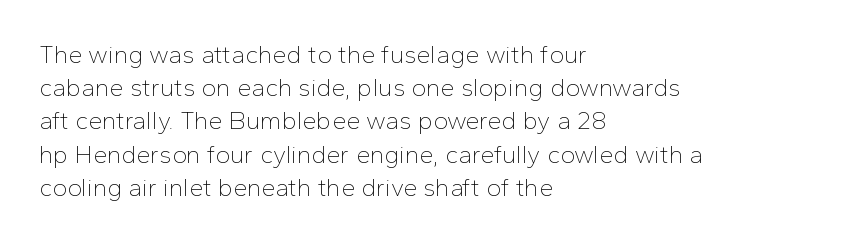
{"italic": "no", "bold": "no", "underline": "no", "align": "left", "line_spacing": "normal", "line_spacing_ratio": 1.33, "letter_spacing": "normal", "letter_spacing_em": 0.0, "glyph_px": 25}
